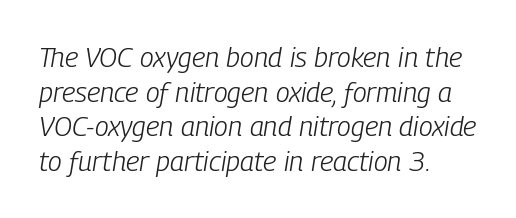
Q: Is the text bold? A: No.
Q: Is the text italic (slanted)? A: Yes, it leans right by about 9 degrees.
Q: Is the text underlined? A: No.
Q: How is the paragraph aligned? A: Left-aligned.
Q: Is the spacing between letters normal or unusually wide? A: Normal.
Q: Width (condensed, normal, or wide)? A: Condensed.
Q: Stroke contrast? A: Low.
Q: x-height? A: Medium.
Q: Monospaced? A: No.
